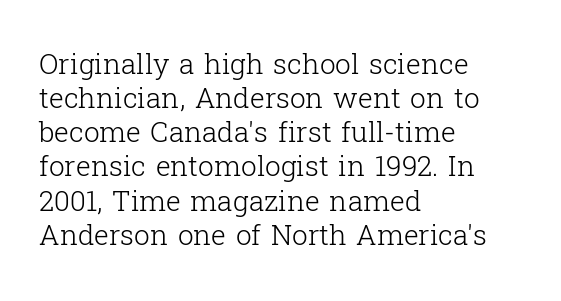
The image shows 28 px light serif type, upright; set left-aligned, line spacing 1.22x, normal letter spacing, not underlined; low stroke contrast and a medium x-height.
